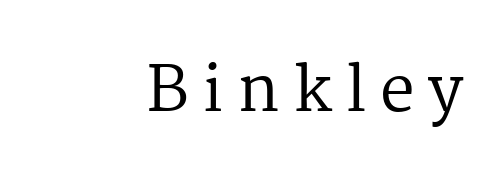
Ink coverage per letter is moderate at most. Between one letter and the next there's a generous, obvious gap. In terms of letterform style, serifs are clearly present. Every stem runs plumb, perpendicular to the baseline. Nobody drew a line under any word here.
